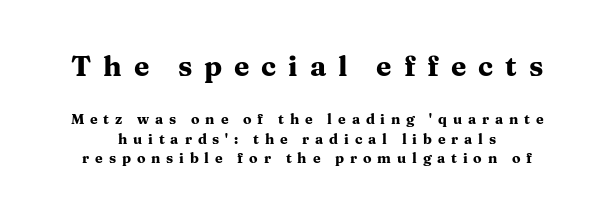
{"serif": "yes", "italic": "no", "bold": "yes", "weight": "heavy", "width": "wide", "stroke_contrast": "medium", "x_height": "medium", "monospaced": "no", "underline": "no", "line_spacing": "normal", "line_spacing_ratio": 1.41, "letter_spacing": "wide", "letter_spacing_em": 0.42, "larger_block": "first", "size_ratio": 2.0, "glyph_px": 28}
